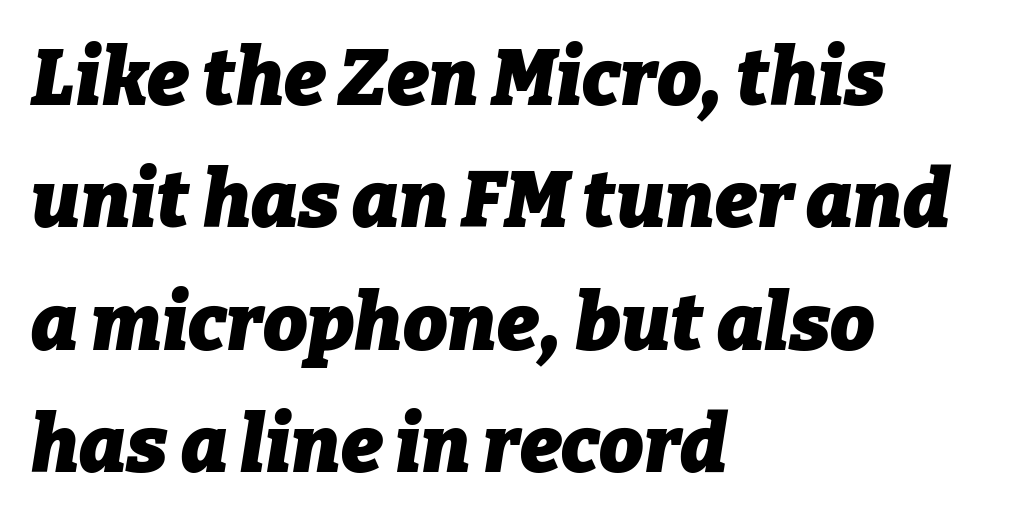
Q: Is the text bold? A: Yes.
Q: Is the text italic (slanted)? A: Yes, it leans right by about 9 degrees.
Q: Is the text underlined? A: No.
Q: How is the paragraph aligned? A: Left-aligned.
Q: Is the spacing between letters normal or unusually wide? A: Normal.
Q: Is the spacing between lines tight, normal or loose? A: Normal.
Q: Width (condensed, normal, or wide)? A: Normal.
Q: Stroke contrast? A: Low.
Q: x-height? A: Medium.
Q: Monospaced? A: No.
